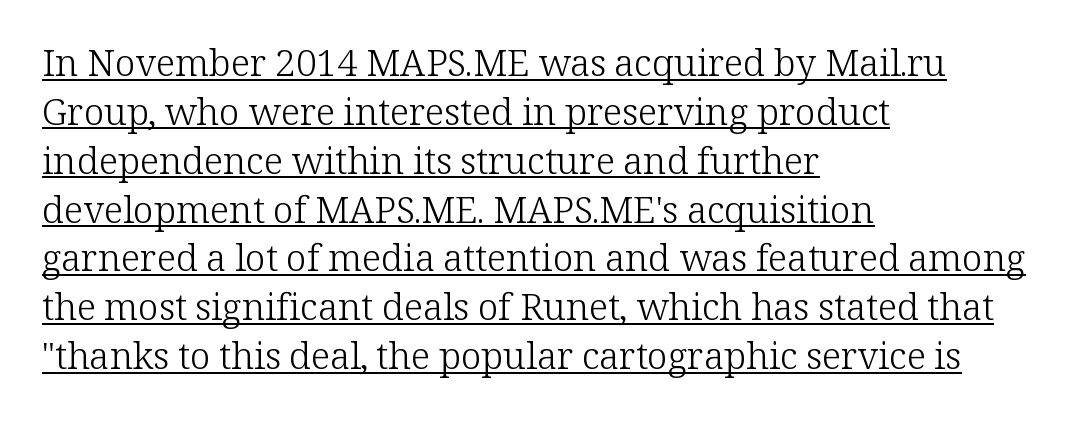
The image shows 37 px light serif type, upright; set left-aligned, normal line spacing (1.32x), normal letter spacing, underlined; low stroke contrast and a medium x-height.
